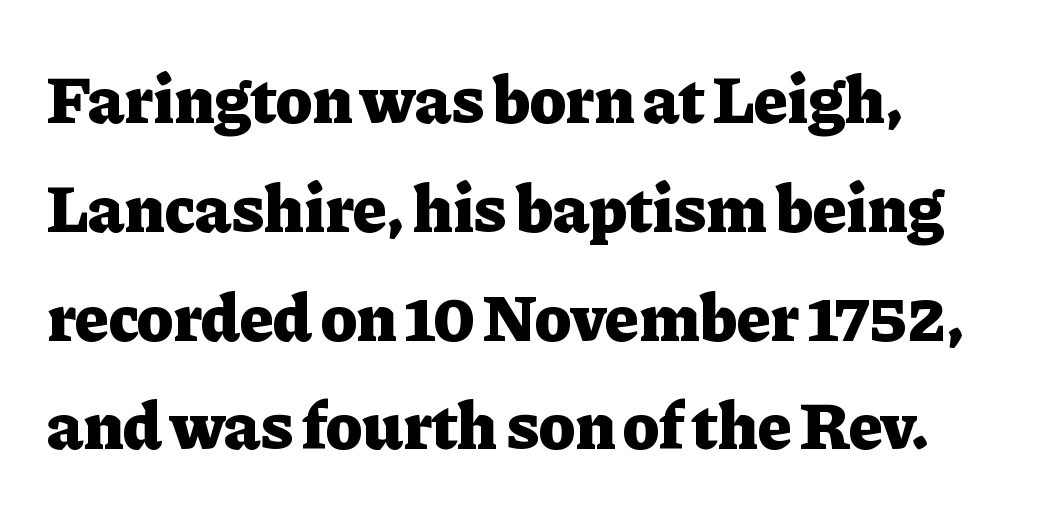
The image shows 68 px heavy serif type, upright; set left-aligned, normal line spacing (1.6x), normal letter spacing, not underlined; low stroke contrast and a medium x-height.
